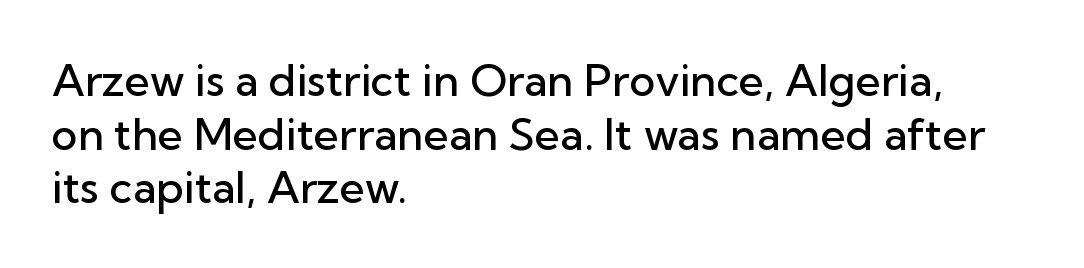
Q: Is the text bold? A: Semi-bold.
Q: Is the text italic (slanted)? A: No, it is upright.
Q: Is the typeface a serif or a sans-serif typeface? A: Sans-serif.
Q: Is the text underlined? A: No.
Q: How is the paragraph aligned? A: Left-aligned.
Q: Is the spacing between letters normal or unusually wide? A: Normal.
Q: Width (condensed, normal, or wide)? A: Normal.
Q: Stroke contrast? A: Low.
Q: x-height? A: Medium.
Q: Monospaced? A: No.
